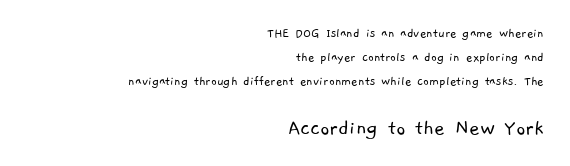
{"bold": "no", "underline": "no", "align": "right", "line_spacing": "normal", "line_spacing_ratio": 1.7, "letter_spacing": "normal", "letter_spacing_em": 0.0, "larger_block": "second", "size_ratio": 1.64, "glyph_px": 23}
